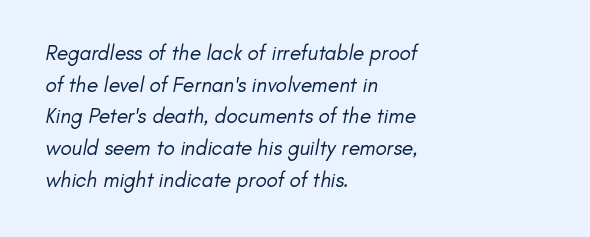
Is the stroke heavy? The answer is a plain regular-or-lighter. A bare baseline throughout the passage. The rows are spaced the way most documents space them. Leftover space on each line is placed entirely after the last word.
